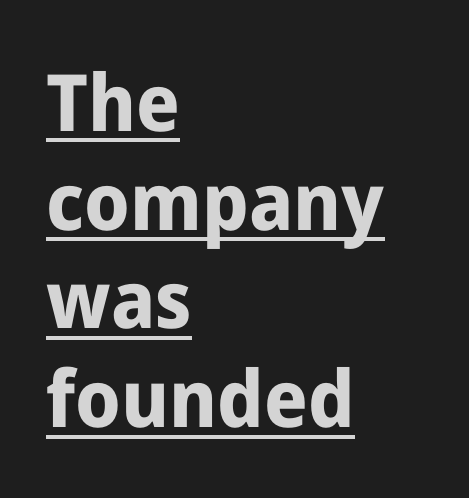
The image shows 79 px bold sans-serif type, upright; set left-aligned, normal line spacing (1.25x), normal letter spacing, underlined; low stroke contrast and a medium x-height.
